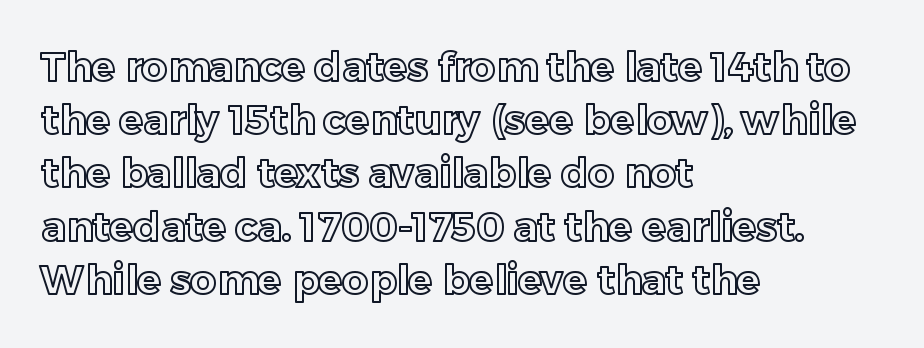
The image shows 40 px text type, upright; set left-aligned, normal line spacing (1.33x), normal letter spacing, not underlined; a medium x-height.
